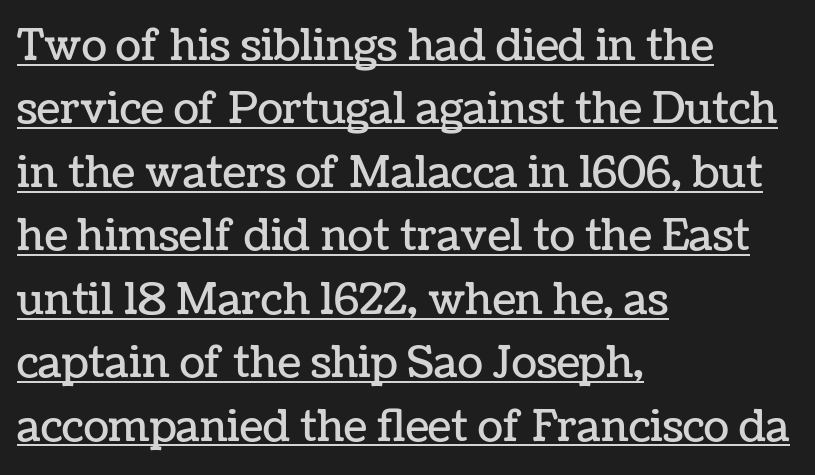
This sample is left-justified, so line endings fall wherever the words run out. The face used here is proportionally spaced, like ordinary book or web type. Vertically, the passage feels balanced, rows spaced as you'd expect. Italic? Not at all — the glyphs are vertical.
